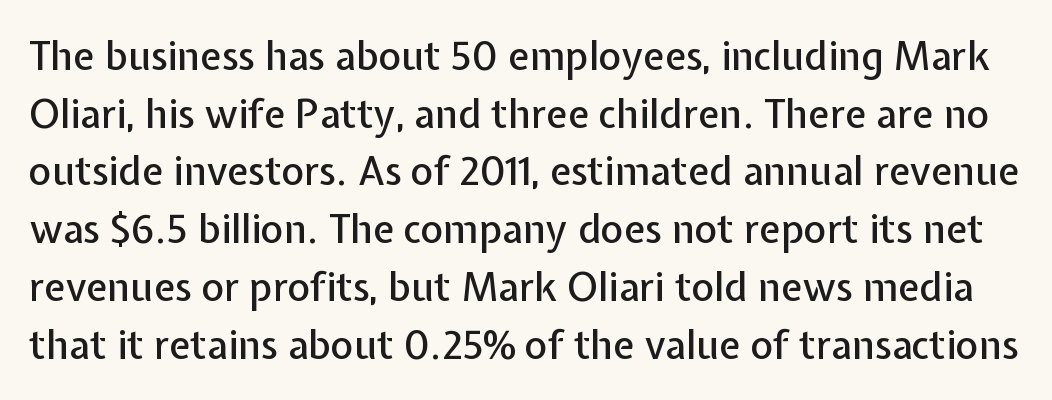
Think of a printed novel: that variable character pitch is what you see here. Classification — sans serif. These lines keep a tight, regular rhythm from letter to letter. Underline: absent. No italicization has been applied; the sample stays upright. Successive baselines arrive at the customary interval.
